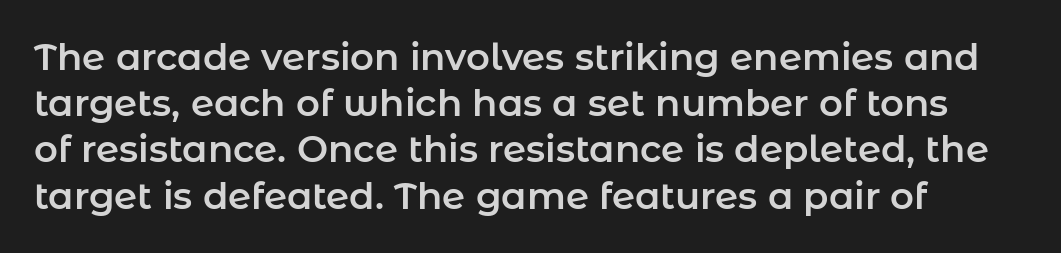
{"serif": "no", "italic": "no", "width": "normal", "stroke_contrast": "low", "x_height": "medium", "monospaced": "no", "underline": "no", "align": "left", "line_spacing": "normal", "line_spacing_ratio": 1.25, "letter_spacing": "normal", "letter_spacing_em": 0.0, "glyph_px": 37}
